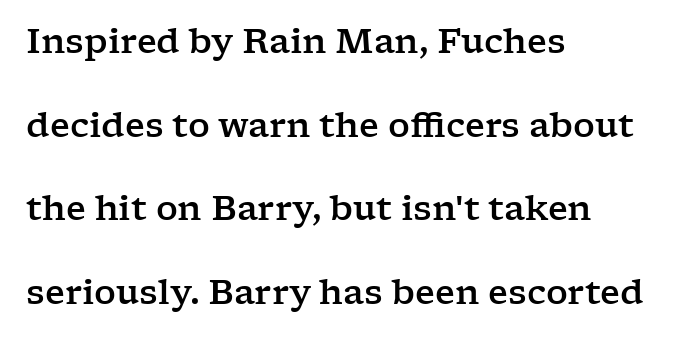
{"serif": "yes", "italic": "no", "width": "wide", "stroke_contrast": "low", "x_height": "medium", "monospaced": "no", "underline": "no", "align": "left", "line_spacing": "loose", "line_spacing_ratio": 2.46, "letter_spacing": "normal", "letter_spacing_em": 0.0, "glyph_px": 34}
